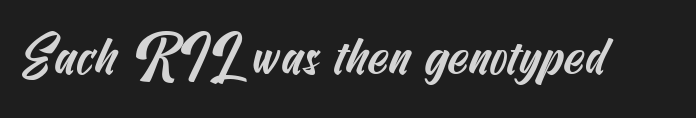
The image shows 53 px condensed sans-serif type; set normal letter spacing, not underlined; medium stroke contrast and a small x-height.
